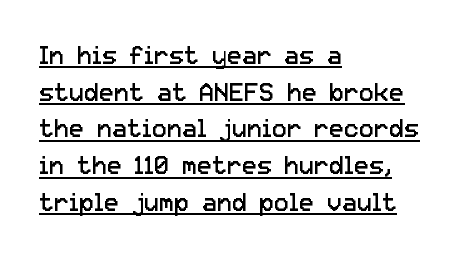
{"italic": "no", "bold": "no", "underline": "yes", "align": "left", "line_spacing": "normal", "line_spacing_ratio": 1.47, "letter_spacing": "normal", "letter_spacing_em": 0.0, "glyph_px": 25}
